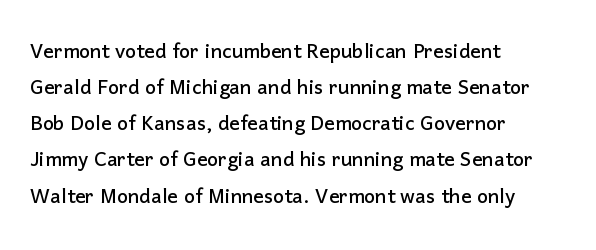
{"italic": "no", "underline": "no", "align": "left", "line_spacing": "normal", "line_spacing_ratio": 1.39, "letter_spacing": "normal", "letter_spacing_em": 0.0, "glyph_px": 26}
